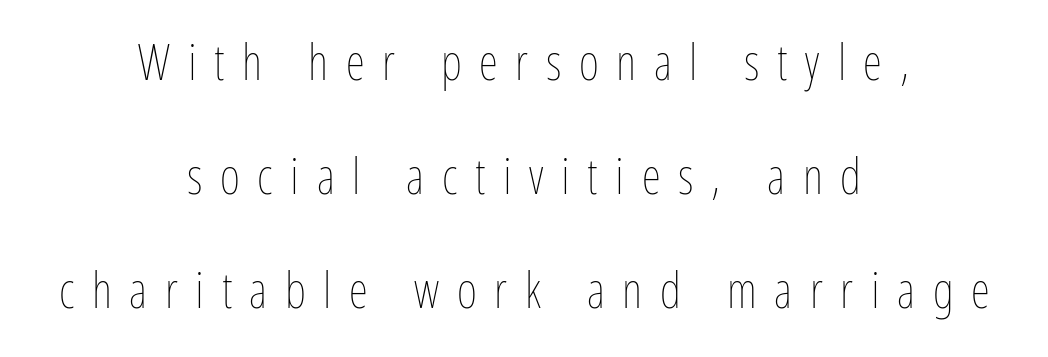
The image shows 49 px thin, condensed type, upright; set centered, loose line spacing (2.33x), unusually wide letter spacing (+0.36 em), not underlined; low stroke contrast and a medium x-height.
